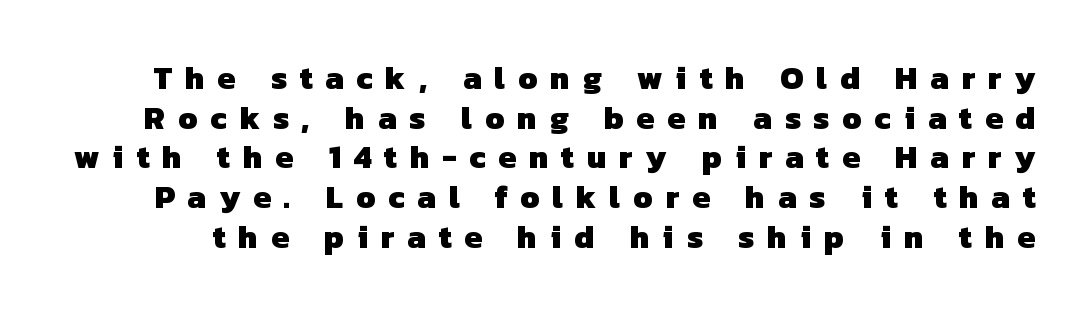
Q: Is the text bold? A: Yes.
Q: Is the typeface a serif or a sans-serif typeface? A: Sans-serif.
Q: Is the text underlined? A: No.
Q: Is the spacing between letters normal or unusually wide? A: Unusually wide.
Q: Width (condensed, normal, or wide)? A: Normal.
Q: Stroke contrast? A: Low.
Q: x-height? A: Medium.
Q: Monospaced? A: No.
